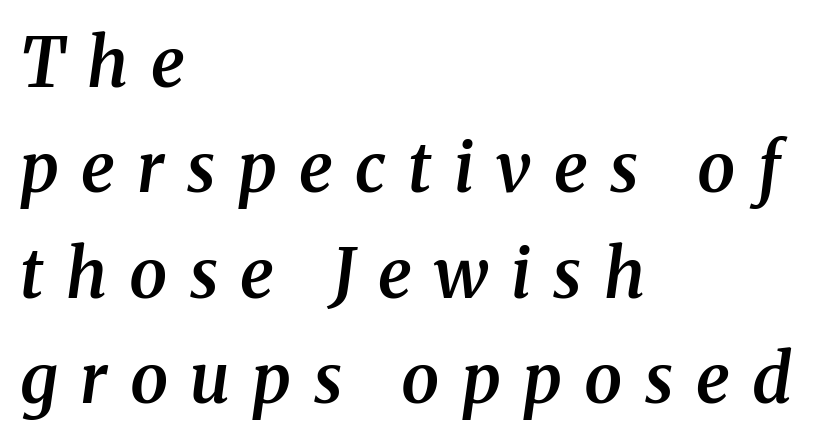
The image shows 68 px semibold serif type, italic (leaning right); set left-aligned, normal line spacing (1.55x), unusually wide letter spacing (+0.33 em), not underlined; medium stroke contrast and a medium x-height.
